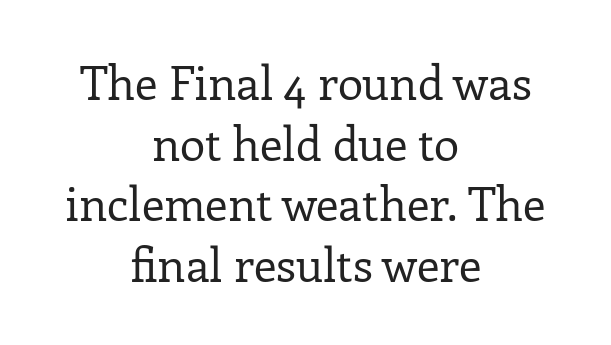
Q: Is the text bold? A: No.
Q: Is the text italic (slanted)? A: No, it is upright.
Q: Is the typeface a serif or a sans-serif typeface? A: Serif.
Q: Is the text underlined? A: No.
Q: How is the paragraph aligned? A: Centered.
Q: Is the spacing between letters normal or unusually wide? A: Normal.
Q: Is the spacing between lines tight, normal or loose? A: Normal.
Q: Width (condensed, normal, or wide)? A: Normal.
Q: Stroke contrast? A: Low.
Q: x-height? A: Medium.
Q: Monospaced? A: No.
